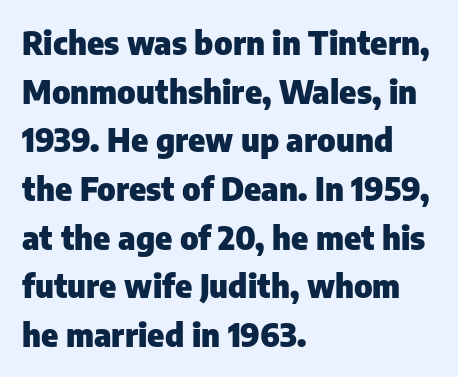
The image shows 32 px heavy sans-serif type, upright; set left-aligned, normal line spacing (1.52x), normal letter spacing, not underlined; low stroke contrast and a medium x-height.
